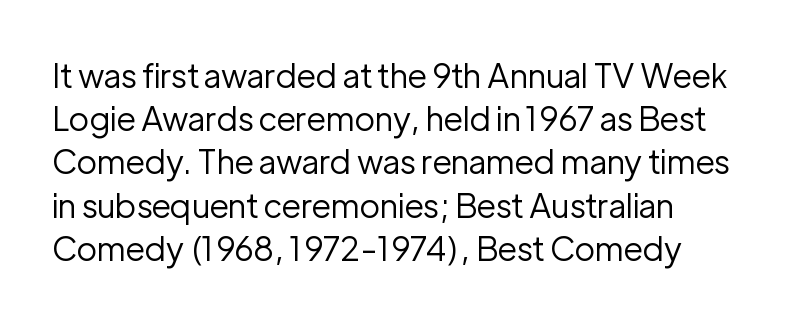
The letters sit at their default tracking, neither squeezed nor spread. Notice how the stems are strictly vertical — no italics here. The lines sit at an ordinary, default distance from one another. Is this a fixed-width face? No — the glyphs have proportional, varying widths.
